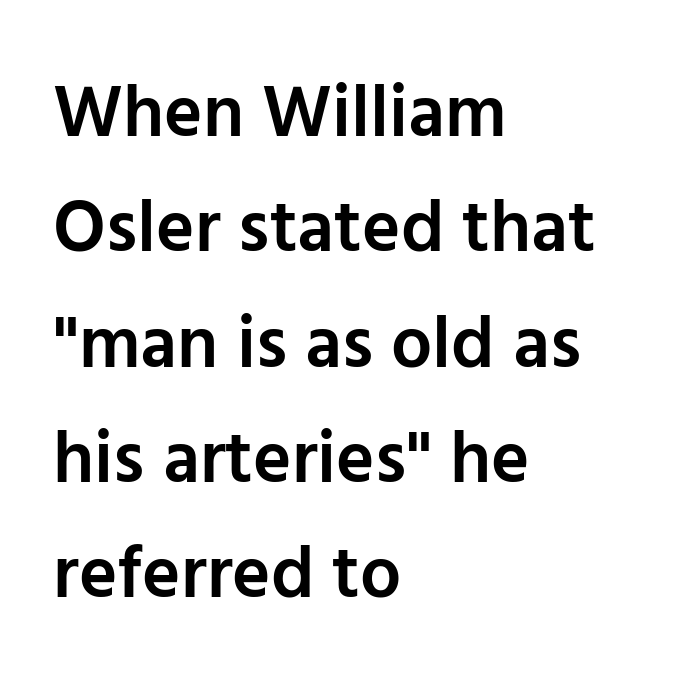
Each glyph is drawn with semibold strokes, heavier than normal yet not fully bold. A student would call this left alignment; a typographer would say flush left, rag right. Bare-footed words on every line. If you measured baseline to baseline, you'd find a middling distance. The typeface chosen for these lines omits serifs.
